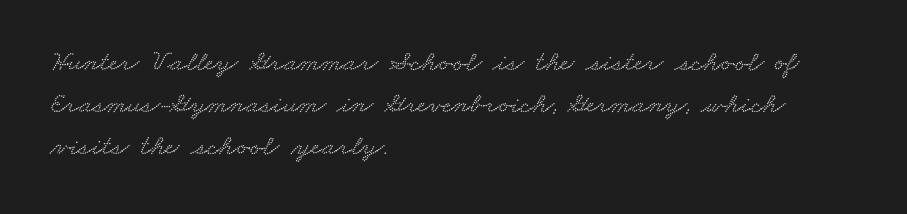
The strip under each line holds only bare page. The passage is arranged the way most books set body copy — flush left. Inter-character spacing is left at the font's built-in metrics. Regarding leading, the lines here are spaced in the standard way. The face used here is proportionally spaced, like ordinary book or web type.
